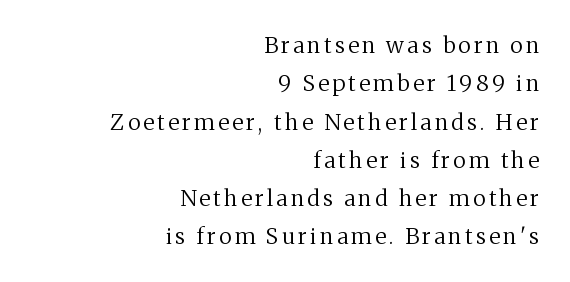
One-word summary of the alignment: right. Only glyphs here, with clear space below each row. The lettering stays uniformly vertical, giving the passage a roman look. Summary of weight: not heavy and not bold.
